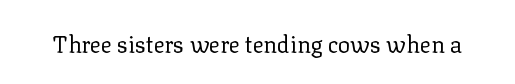
The image shows 23 px text type, upright; set normal letter spacing, not underlined.
